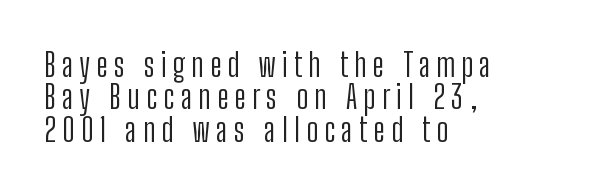
{"serif": "no", "italic": "no", "bold": "no", "weight": "light", "width": "condensed", "stroke_contrast": "low", "x_height": "medium", "monospaced": "no", "underline": "no", "align": "left", "line_spacing": "tight", "line_spacing_ratio": 0.98, "glyph_px": 33}
